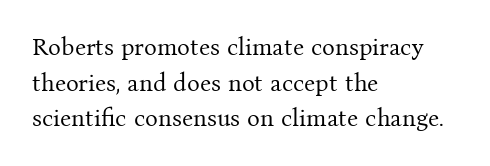
No italicization has been applied; the sample stays upright. Each line starts at the same left margin while the right side varies. Weight: regular or lighter. Compared with typical paragraphs, the rows here are spaced about the same. No extra tracking has been applied to these lines. Any mark beneath the type? The region is blank.
